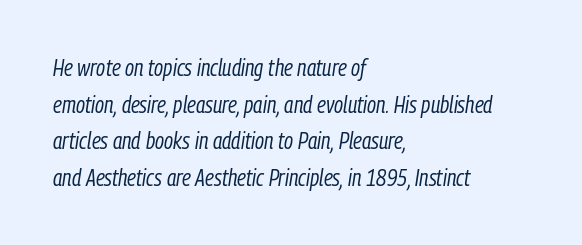
Q: Is the text bold? A: No.
Q: Is the text italic (slanted)? A: Yes, it leans right by about 9 degrees.
Q: Is the text underlined? A: No.
Q: How is the paragraph aligned? A: Left-aligned.
Q: Is the spacing between letters normal or unusually wide? A: Normal.
Q: Is the spacing between lines tight, normal or loose? A: Normal.
